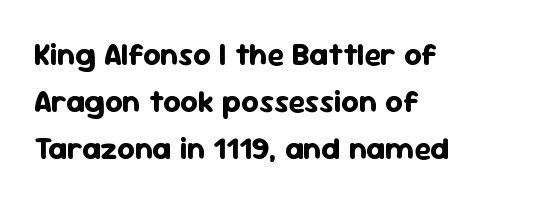
The face used here is proportionally spaced, like ordinary book or web type. Underlining? Definitely not there. The characters look thick and weighty, a clear bold. Characters follow at the spacing the type designer built in. Reading down the block, your eye returns to a fixed left position each line.
